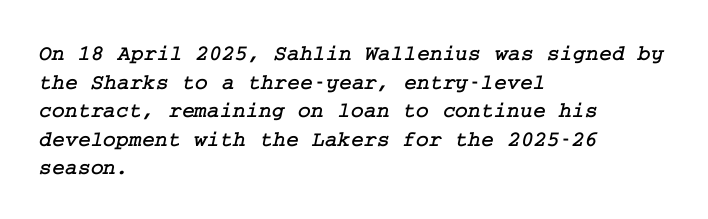
Q: Is the text underlined? A: No.
Q: How is the paragraph aligned? A: Left-aligned.
Q: Is the spacing between letters normal or unusually wide? A: Normal.
Q: Is the spacing between lines tight, normal or loose? A: Normal.
